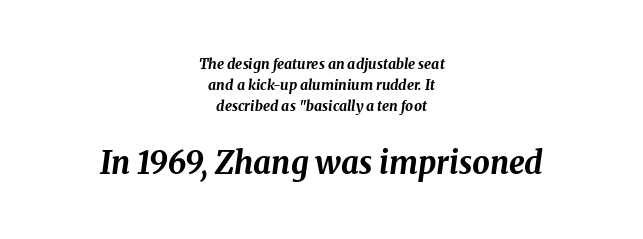
Q: Is the text bold? A: Yes.
Q: Is the text italic (slanted)? A: Yes, it leans right by about 8 degrees.
Q: Is the text underlined? A: No.
Q: How is the paragraph aligned? A: Centered.
Q: Is the spacing between letters normal or unusually wide? A: Normal.
Q: Is the spacing between lines tight, normal or loose? A: Normal.
Q: Which block of text is set in a larger size, the first (top) or the second (bottom)? A: The second (bottom) one.
Q: Width (condensed, normal, or wide)? A: Normal.
Q: Stroke contrast? A: Medium.
Q: x-height? A: Medium.
Q: Monospaced? A: No.
